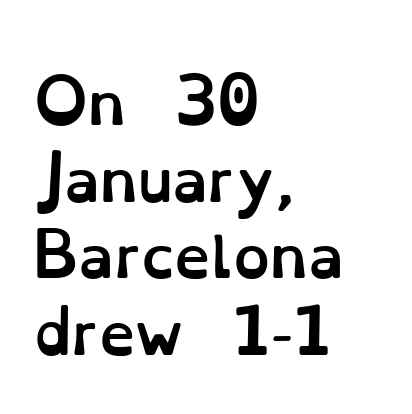
Q: Is the text bold? A: Yes.
Q: Is the text italic (slanted)? A: No, it is upright.
Q: Is the text underlined? A: No.
Q: How is the paragraph aligned? A: Left-aligned.
Q: Is the spacing between letters normal or unusually wide? A: Normal.
Q: Is the spacing between lines tight, normal or loose? A: Normal.
Q: Width (condensed, normal, or wide)? A: Normal.
Q: Stroke contrast? A: Low.
Q: x-height? A: Small.
Q: Monospaced? A: No.
